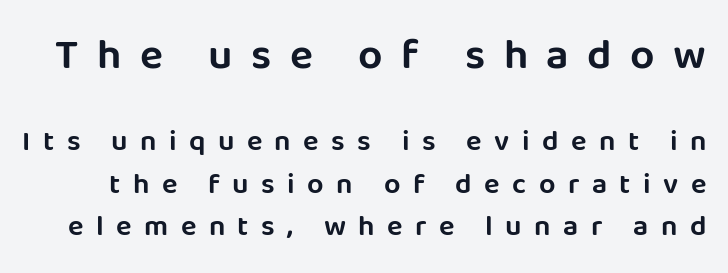
Q: Is the text italic (slanted)? A: No, it is upright.
Q: Is the typeface a serif or a sans-serif typeface? A: Sans-serif.
Q: Is the text underlined? A: No.
Q: Is the spacing between letters normal or unusually wide? A: Unusually wide.
Q: Is the spacing between lines tight, normal or loose? A: Normal.
Q: Which block of text is set in a larger size, the first (top) or the second (bottom)? A: The first (top) one.
Q: Width (condensed, normal, or wide)? A: Normal.
Q: Stroke contrast? A: Low.
Q: x-height? A: Large.
Q: Monospaced? A: No.
